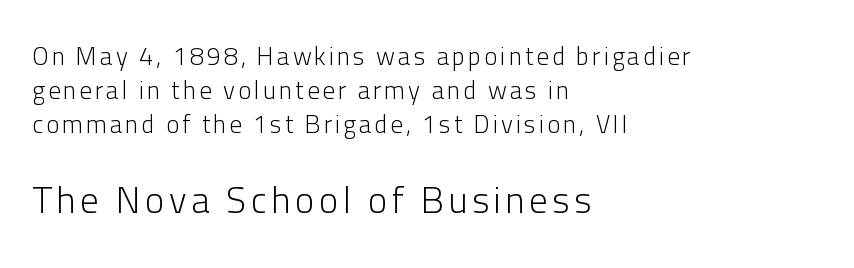
The image shows 37 px light sans-serif type, upright; set left-aligned, normal line spacing (1.37x), not underlined; the second (bottom) block is 1.48x larger; low stroke contrast and a medium x-height.
